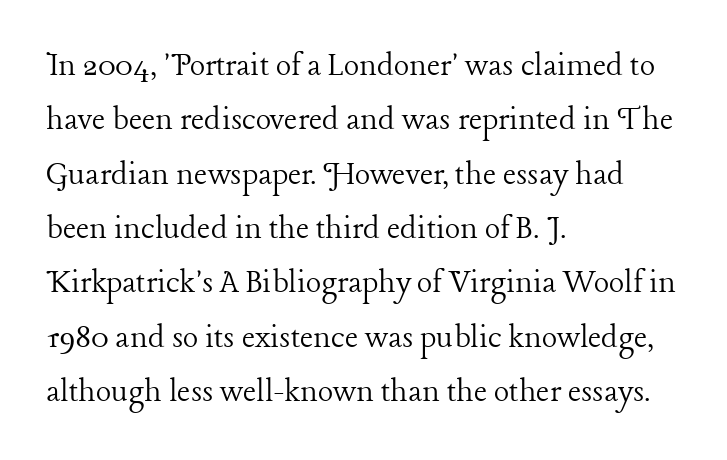
{"serif": "yes", "italic": "no", "bold": "no", "weight": "light", "width": "normal", "stroke_contrast": "low", "x_height": "medium", "monospaced": "no", "underline": "no", "align": "left", "line_spacing": "normal", "line_spacing_ratio": 1.51, "letter_spacing": "normal", "letter_spacing_em": 0.0, "glyph_px": 36}
